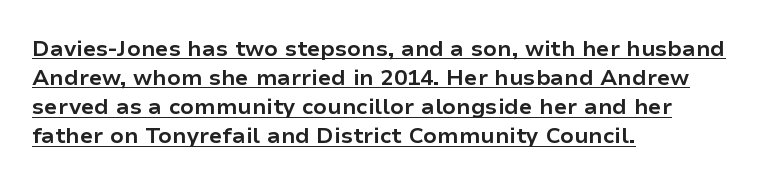
{"italic": "no", "bold": "yes", "underline": "yes", "align": "left", "line_spacing": "normal", "line_spacing_ratio": 1.32, "letter_spacing": "normal", "letter_spacing_em": 0.0, "glyph_px": 22}
